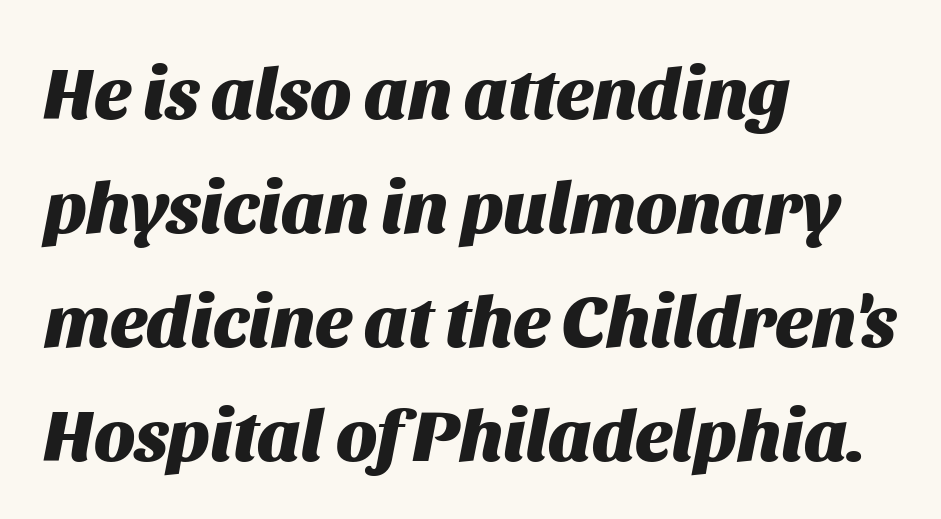
The letterforms sit shoulder to shoulder at normal distance. Leftover space on each line is placed entirely after the last word. Has an underline been added? It has not. Think of a printed novel: that variable character pitch is what you see here.
